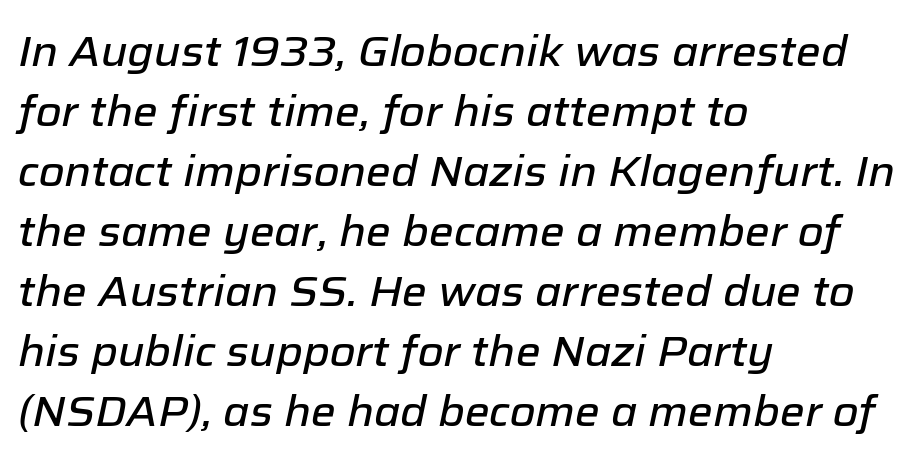
{"italic": "yes", "lean": "right", "slant_degrees": 12, "width": "normal", "stroke_contrast": "low", "x_height": "medium", "monospaced": "no", "underline": "no", "align": "left", "line_spacing": "normal", "line_spacing_ratio": 1.43, "letter_spacing": "normal", "letter_spacing_em": 0.0, "glyph_px": 42}
